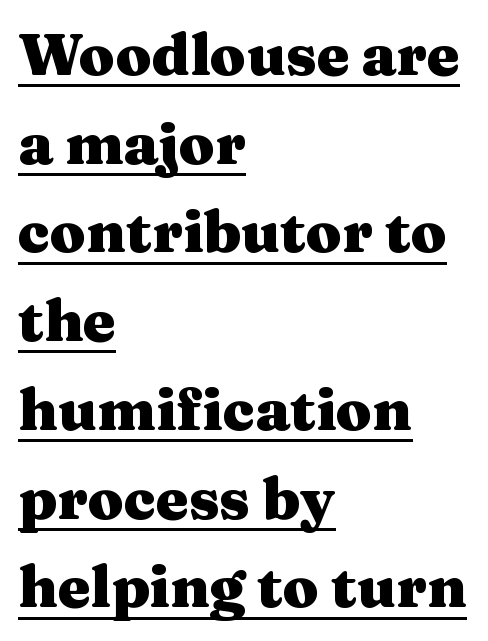
The image shows 58 px heavy, wide serif type, upright; set left-aligned, normal line spacing (1.53x), normal letter spacing, underlined; medium stroke contrast and a medium x-height.
